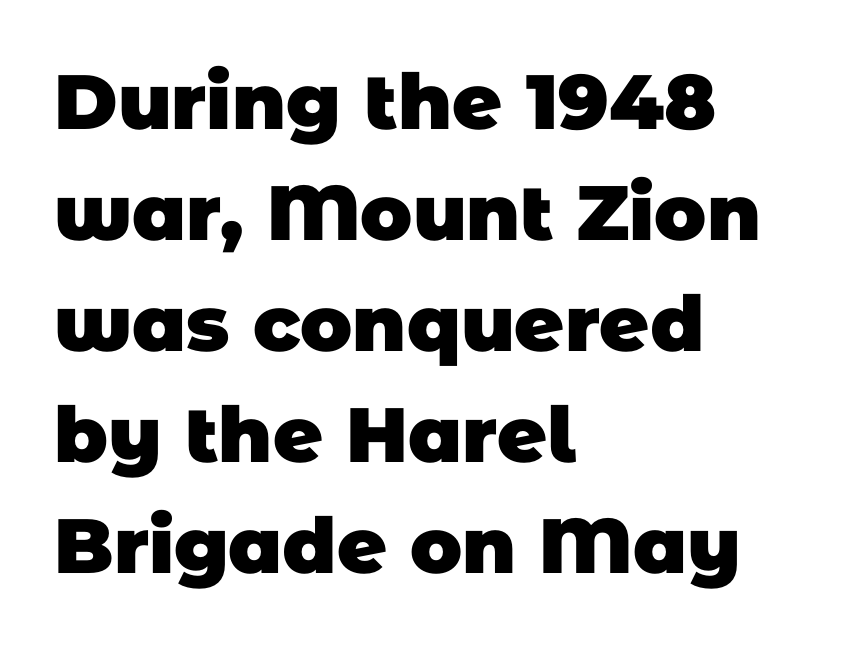
The ragged edge is on the right, which tells us the setting is flush left. Varying glyph widths throughout — classic text-font behaviour. The leading is moderate, giving the passage an even texture. As a designer I'd log this as weight 700, bold.
